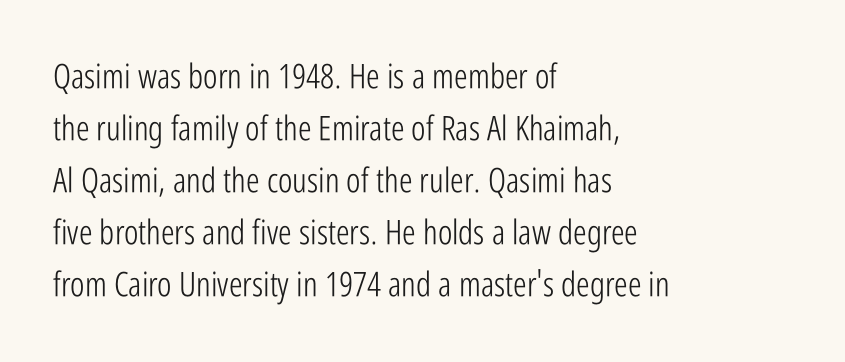
When letters stand straight like this, we call the style roman or upright. Honestly, there is no underline to notice here at all. To sum up the face: it is a sans, with no serifs. Observe the ordinary spacing: letters are neighbours, not strangers. A quiet, ordinary-to-light weight characterises the typeface. The passage shown is typed in a proportional face where columns would drift.
